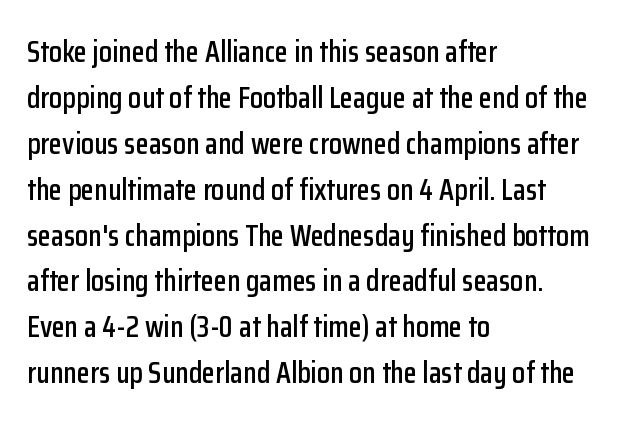
The image shows 30 px condensed sans-serif type, upright; set left-aligned, normal line spacing (1.53x), normal letter spacing, not underlined; low stroke contrast and a medium x-height.
